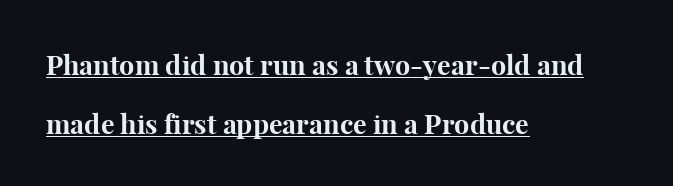
{"italic": "no", "bold": "yes", "underline": "yes", "align": "left", "line_spacing": "loose", "line_spacing_ratio": 2.17, "letter_spacing": "normal", "letter_spacing_em": 0.0, "glyph_px": 27}
